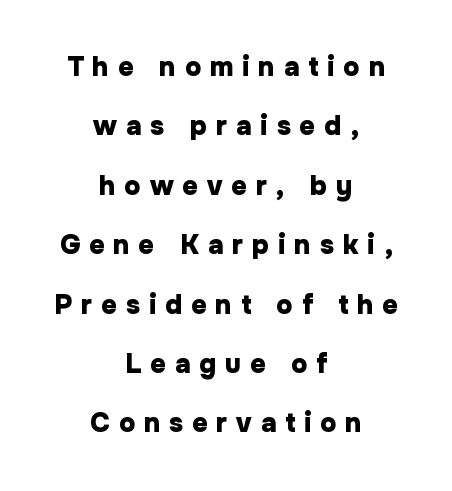
{"italic": "no", "bold": "yes", "underline": "no", "align": "center", "line_spacing": "loose", "line_spacing_ratio": 2.2, "letter_spacing": "wide", "letter_spacing_em": 0.33, "glyph_px": 27}
